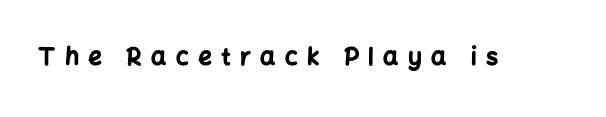
Q: Is the text bold? A: Yes.
Q: Is the text italic (slanted)? A: No, it is upright.
Q: Is the text underlined? A: No.
Q: Is the spacing between letters normal or unusually wide? A: Unusually wide.
